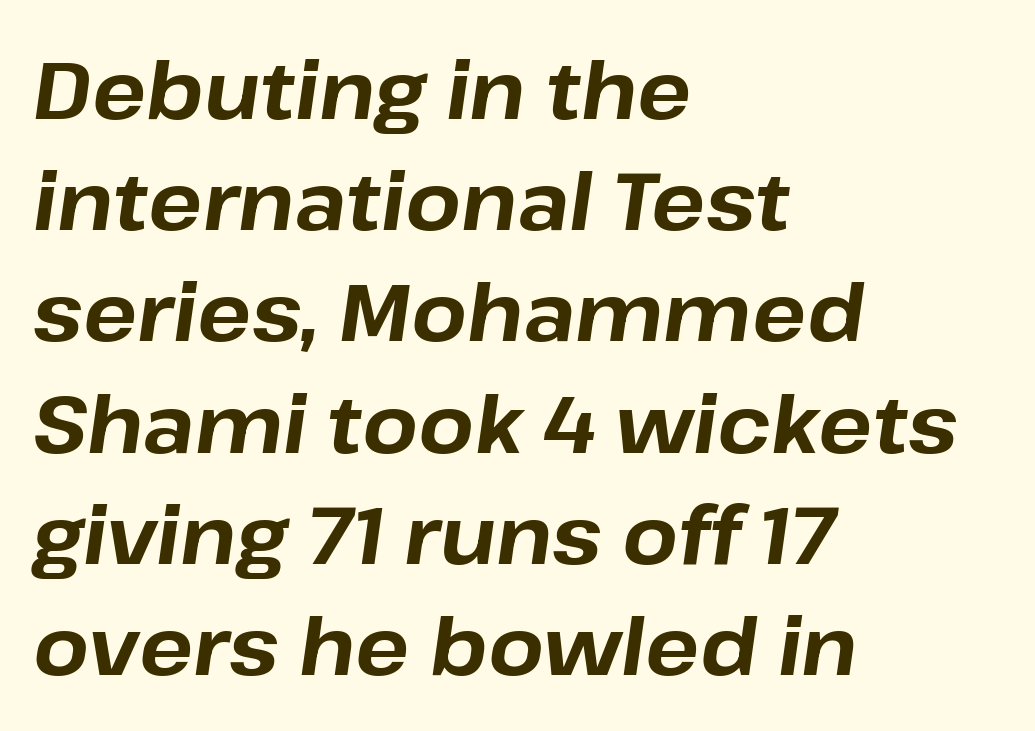
The image shows 80 px bold type, italic (leaning right); set left-aligned, normal line spacing (1.39x), normal letter spacing, not underlined; low stroke contrast and a medium x-height.
